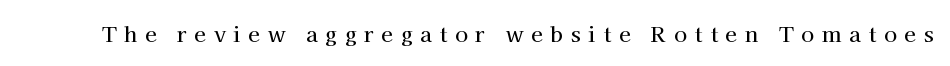
Unlike italic type, these characters show no tilt at all. Words float on clear page, feet unadorned. Spacing between characters has been opened up far beyond the box default.
